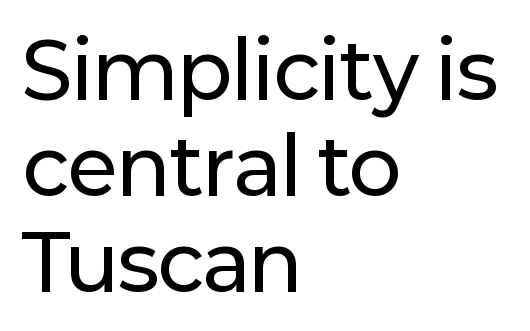
{"serif": "no", "italic": "no", "width": "normal", "stroke_contrast": "low", "x_height": "medium", "monospaced": "no", "underline": "no", "align": "left", "line_spacing_ratio": 1.23, "letter_spacing": "normal", "letter_spacing_em": 0.0, "glyph_px": 78}
